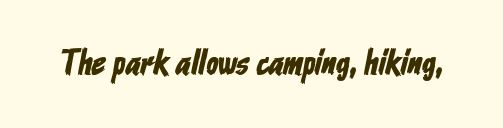
Does the type have serifs? No, each stem ends abruptly. Note the varied advance widths — an 'i' is clearly narrower than an 'm'. Here the glyphs are tracked normally, forming tight word shapes. Rule under the text: the space is simply empty.
